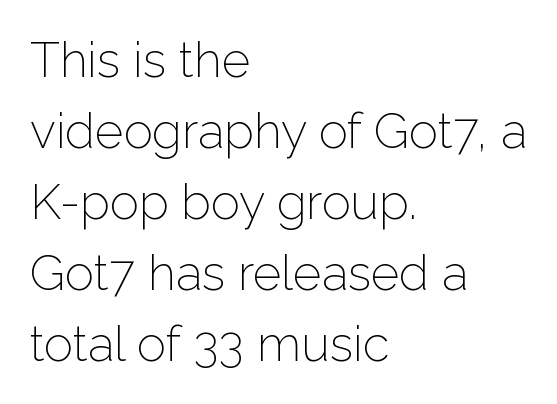
Q: Is the text bold? A: No.
Q: Is the text italic (slanted)? A: No, it is upright.
Q: Is the typeface a serif or a sans-serif typeface? A: Sans-serif.
Q: Is the text underlined? A: No.
Q: How is the paragraph aligned? A: Left-aligned.
Q: Is the spacing between letters normal or unusually wide? A: Normal.
Q: Is the spacing between lines tight, normal or loose? A: Normal.
Q: Width (condensed, normal, or wide)? A: Normal.
Q: Stroke contrast? A: Low.
Q: x-height? A: Medium.
Q: Monospaced? A: No.
